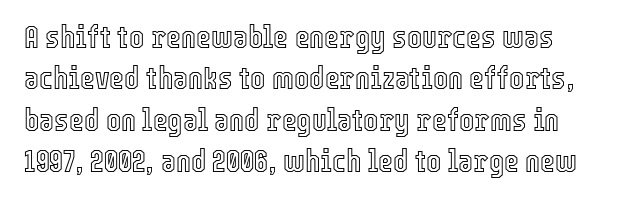
The baseline area is clear. You could call the tracking neutral — neither tight nor loose. The leading is moderate, giving the passage an even texture. Every stem runs plumb, perpendicular to the baseline.
